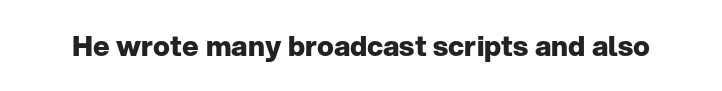
Q: Is the text bold? A: Yes.
Q: Is the text italic (slanted)? A: No, it is upright.
Q: Is the typeface a serif or a sans-serif typeface? A: Sans-serif.
Q: Is the text underlined? A: No.
Q: Is the spacing between letters normal or unusually wide? A: Normal.
Q: Width (condensed, normal, or wide)? A: Normal.
Q: Stroke contrast? A: Low.
Q: x-height? A: Medium.
Q: Monospaced? A: No.
